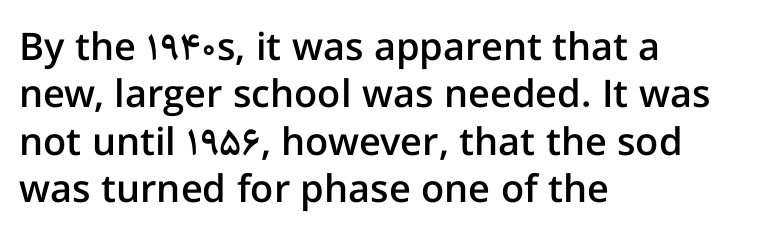
{"serif": "no", "italic": "no", "bold": "semi", "weight": "semibold", "width": "normal", "stroke_contrast": "low", "x_height": "medium", "monospaced": "no", "underline": "no", "align": "left", "line_spacing": "normal", "line_spacing_ratio": 1.25, "letter_spacing": "normal", "letter_spacing_em": 0.0, "glyph_px": 38}
